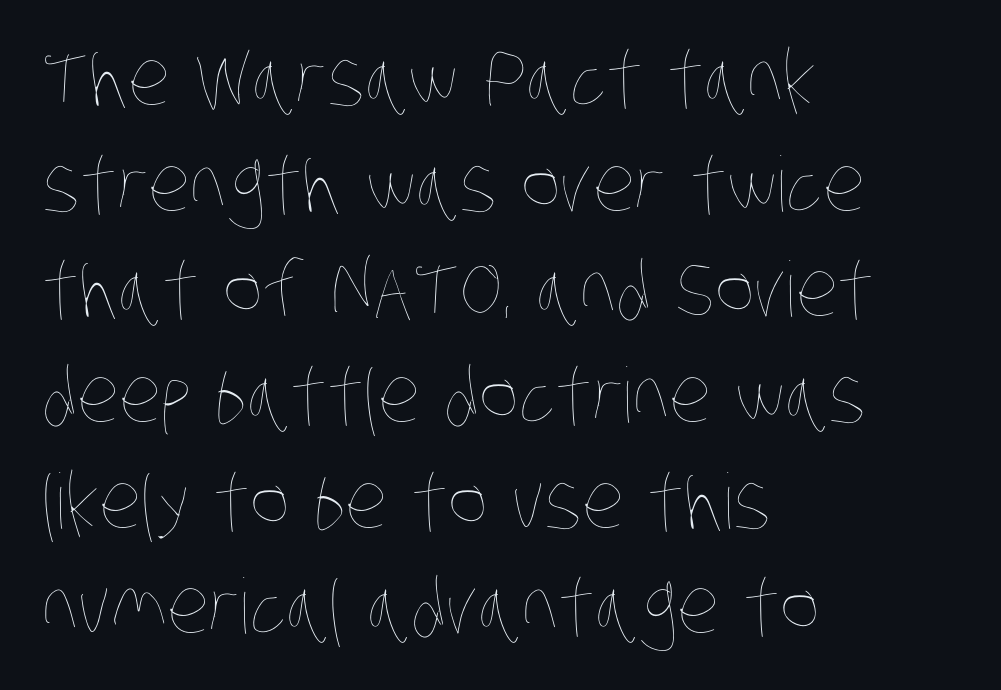
{"bold": "no", "weight": "thin", "width": "condensed", "stroke_contrast": "low", "x_height": "large", "monospaced": "no", "underline": "no", "align": "left", "line_spacing": "normal", "line_spacing_ratio": 1.39, "letter_spacing": "normal", "letter_spacing_em": 0.0, "glyph_px": 76}
